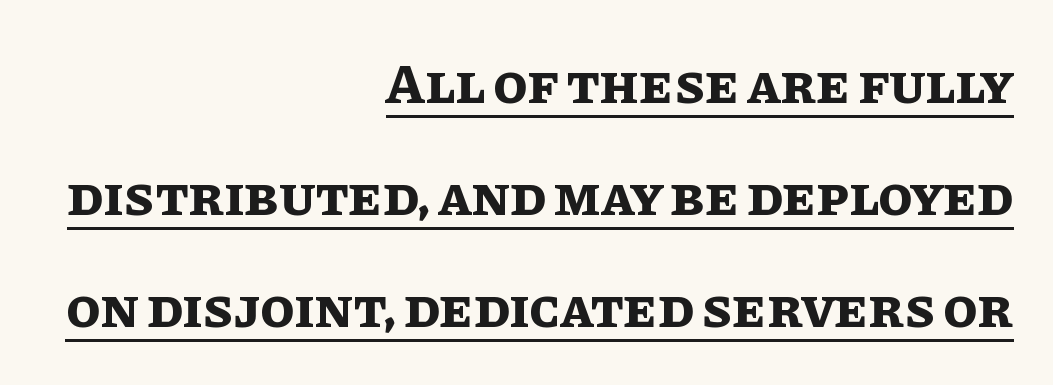
The image shows 56 px bold type, upright; set right-aligned, loose line spacing (2.0x), normal letter spacing, underlined; low stroke contrast and a large x-height.
